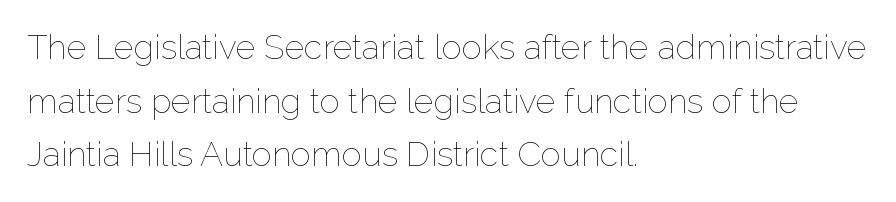
The image shows 34 px thin type, upright; set left-aligned, normal line spacing (1.58x), normal letter spacing, not underlined; low stroke contrast and a medium x-height.
